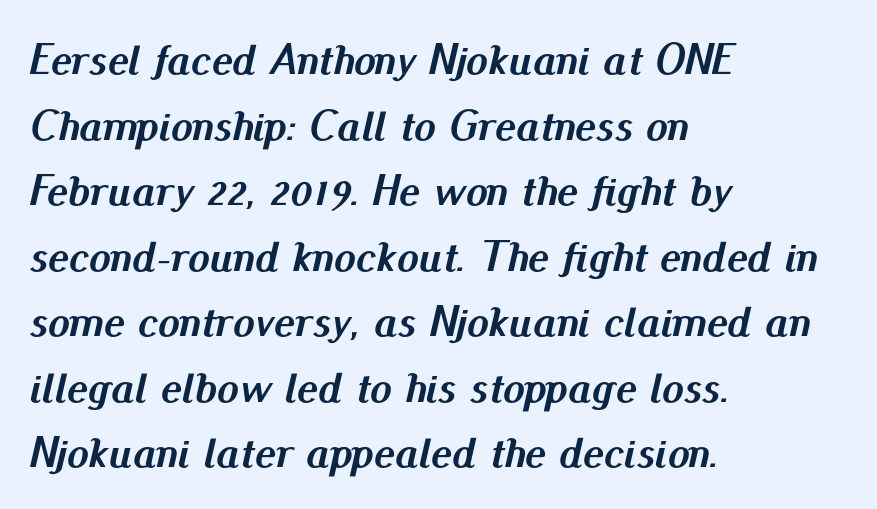
The type is set solid horizontally, with unmodified tracking. The rows are spaced the way most documents space them. Layout note: lines flush left. Looks like regular typesetting: each glyph gets only the width it needs. Beneath every word, the page is bare.
